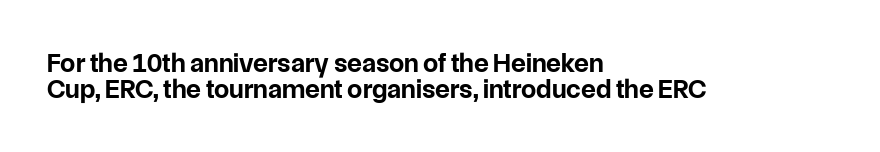
Q: Is the text bold? A: Yes.
Q: Is the text italic (slanted)? A: No, it is upright.
Q: Is the text underlined? A: No.
Q: How is the paragraph aligned? A: Left-aligned.
Q: Is the spacing between letters normal or unusually wide? A: Normal.
Q: Is the spacing between lines tight, normal or loose? A: Tight.
